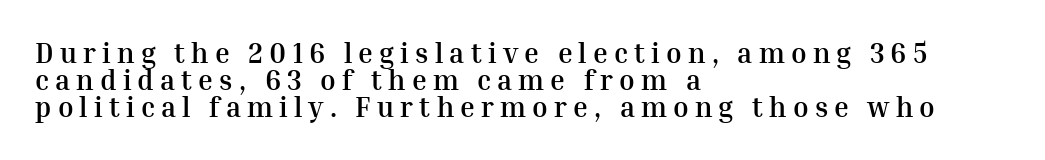
{"serif": "yes", "italic": "no", "bold": "yes", "weight": "semibold", "width": "normal", "stroke_contrast": "medium", "x_height": "medium", "monospaced": "no", "underline": "no", "align": "left", "line_spacing": "tight", "line_spacing_ratio": 0.97, "letter_spacing": "wide", "letter_spacing_em": 0.22, "glyph_px": 28}
